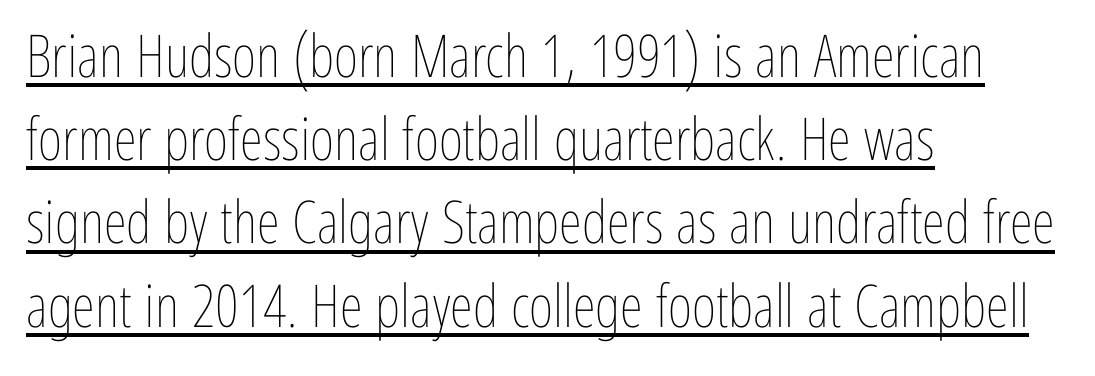
A typesetter would call this leading conventional body-copy spacing. No italicization has been applied; the sample stays upright. The lettering is marked with a stroke running underneath it. Counters stay open thanks to moderate or lighter strokes. The tracking reads as untouched default to a designer's eye. A typesetter would call this proportional, since set widths differ per character.
